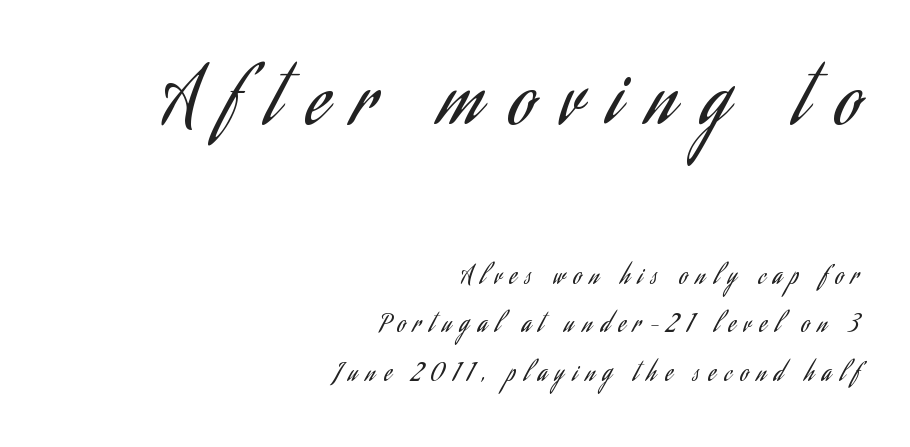
The image shows 73 px regular-weight, condensed sans-serif type; set right-aligned, loose line spacing (2.03x), unusually wide letter spacing (+0.36 em), not underlined; the first (top) block is 3.04x larger; low stroke contrast and a small x-height.
